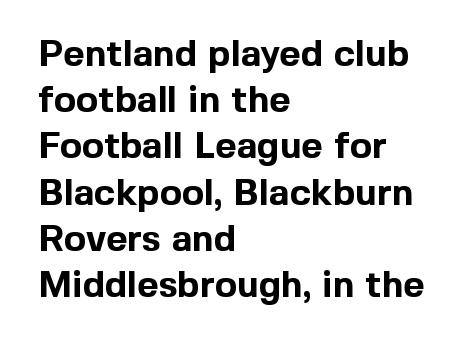
{"serif": "no", "italic": "no", "bold": "yes", "weight": "bold", "width": "normal", "x_height": "medium", "monospaced": "no", "underline": "no", "align": "left", "line_spacing": "normal", "line_spacing_ratio": 1.25, "letter_spacing": "normal", "letter_spacing_em": 0.0, "glyph_px": 37}
